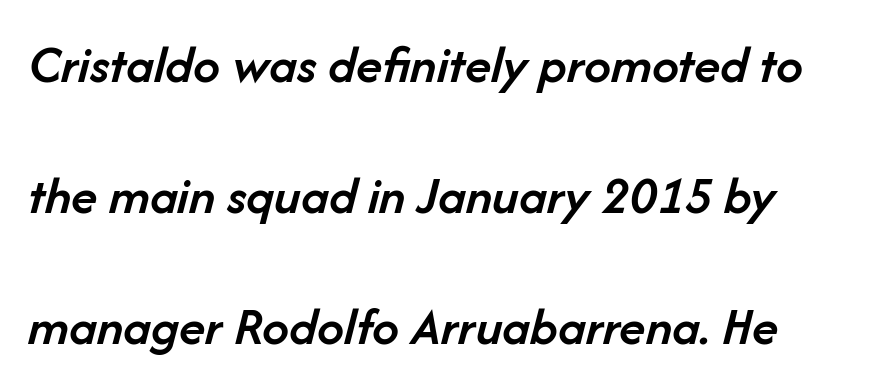
The image shows 54 px semibold type, italic (leaning right); set loose line spacing (2.43x), normal letter spacing, not underlined; low stroke contrast and a medium x-height.
